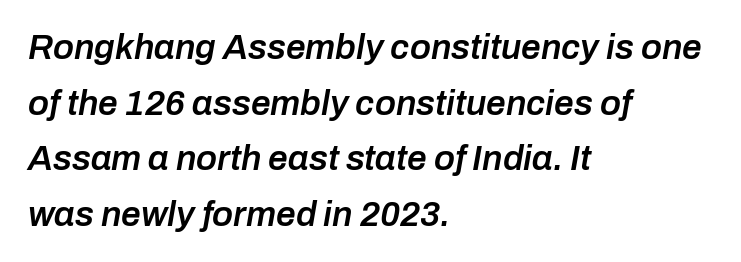
{"italic": "yes", "lean": "right", "slant_degrees": 10, "bold": "semi", "weight": "semibold", "width": "normal", "stroke_contrast": "low", "x_height": "medium", "monospaced": "no", "underline": "no", "align": "left", "line_spacing": "normal", "line_spacing_ratio": 1.59, "letter_spacing": "normal", "letter_spacing_em": 0.0, "glyph_px": 35}
